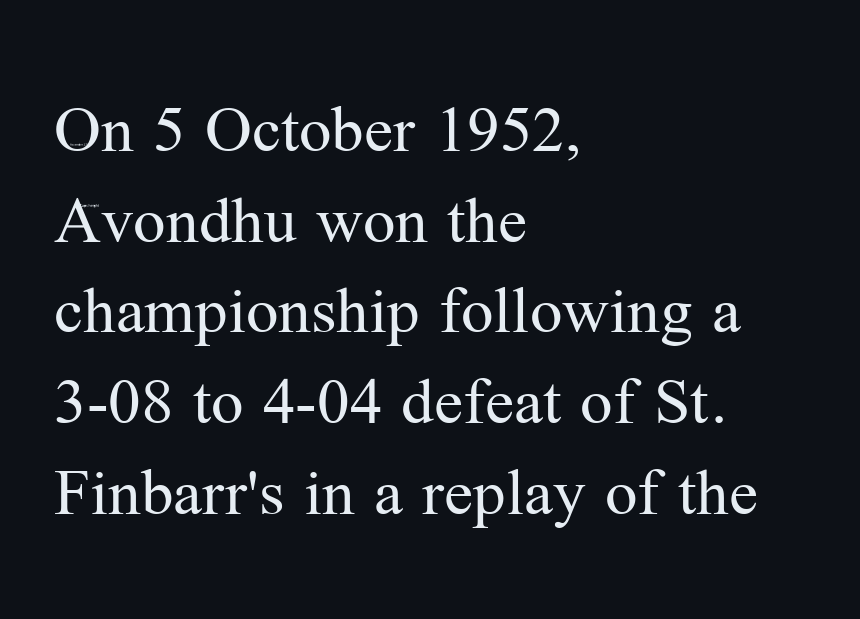
Q: Is the text bold? A: No.
Q: Is the text italic (slanted)? A: No, it is upright.
Q: Is the typeface a serif or a sans-serif typeface? A: Serif.
Q: Is the text underlined? A: No.
Q: How is the paragraph aligned? A: Left-aligned.
Q: Is the spacing between letters normal or unusually wide? A: Normal.
Q: Is the spacing between lines tight, normal or loose? A: Normal.
Q: Width (condensed, normal, or wide)? A: Normal.
Q: Stroke contrast? A: Medium.
Q: x-height? A: Medium.
Q: Monospaced? A: No.
